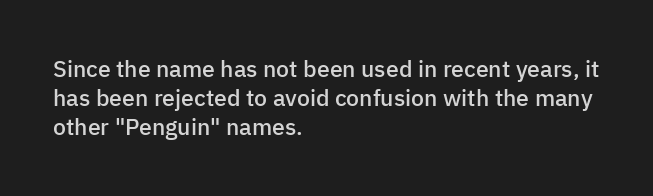
Every row of glyphs begins at an identical x-position on the left. Quick note: not italic, upright. A typesetter would call this zero additional tracking. Check under the words: just untouched page.
